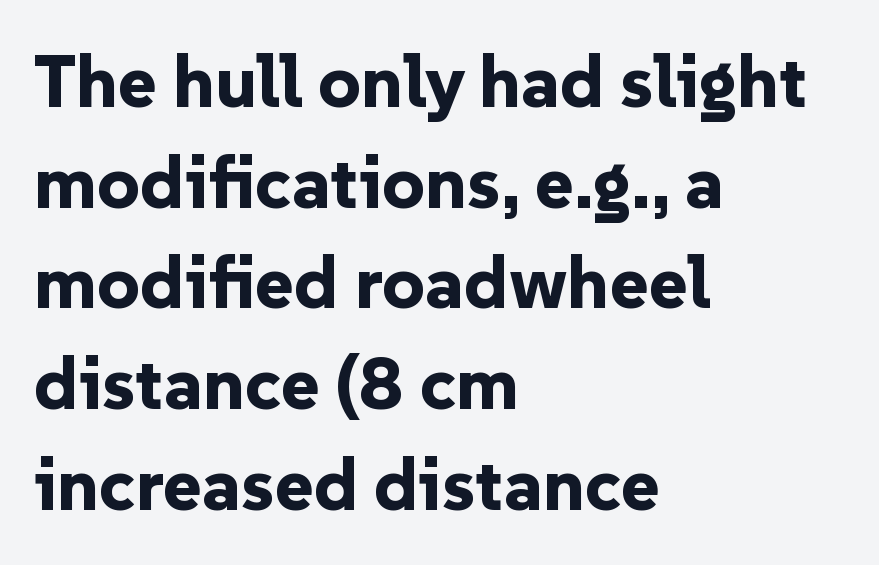
The image shows 74 px bold sans-serif type, upright; set left-aligned, normal line spacing (1.36x), normal letter spacing, not underlined; low stroke contrast and a medium x-height.
